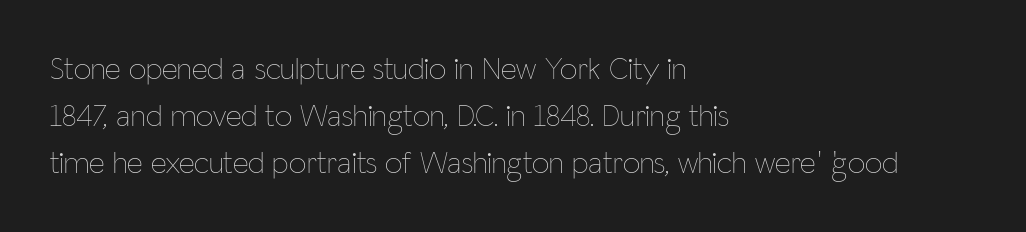
{"italic": "no", "bold": "no", "weight": "thin", "width": "condensed", "stroke_contrast": "low", "x_height": "medium", "monospaced": "no", "underline": "no", "align": "left", "line_spacing": "normal", "line_spacing_ratio": 1.51, "letter_spacing": "normal", "letter_spacing_em": 0.0, "glyph_px": 31}
